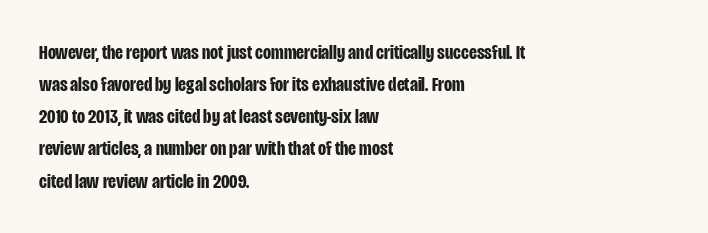
The image shows 21 px bold type, upright; set left-aligned, normal line spacing (1.53x), normal letter spacing, not underlined.
